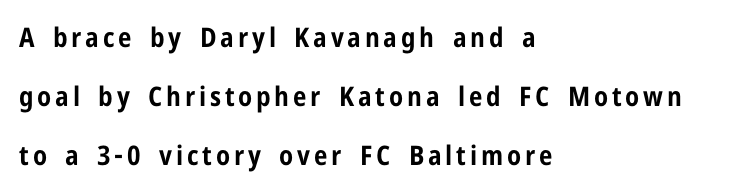
{"italic": "no", "bold": "yes", "underline": "no", "align": "left", "line_spacing": "loose", "line_spacing_ratio": 2.18, "glyph_px": 27}
